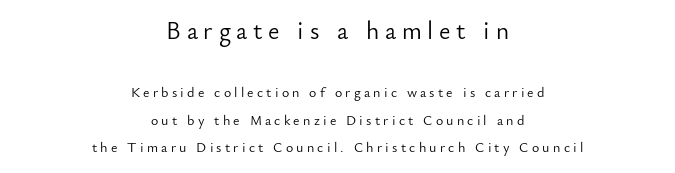
Stems and bowls with no extra thickness — not bold. This rendering widens character spacing well past its baseline value. This rendering uses center alignment, leaving both contours irregular but symmetric. Words float on clear page, feet unadorned. Designer's note — italics off, roman on.
